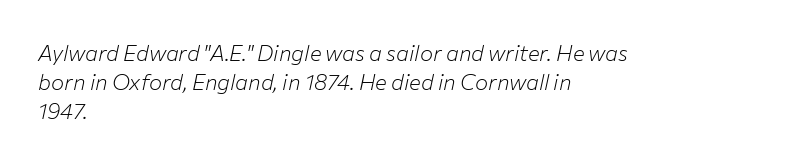
Q: Is the text bold? A: No.
Q: Is the text italic (slanted)? A: Yes, it leans right by about 12 degrees.
Q: Is the text underlined? A: No.
Q: How is the paragraph aligned? A: Left-aligned.
Q: Is the spacing between letters normal or unusually wide? A: Normal.
Q: Is the spacing between lines tight, normal or loose? A: Normal.
